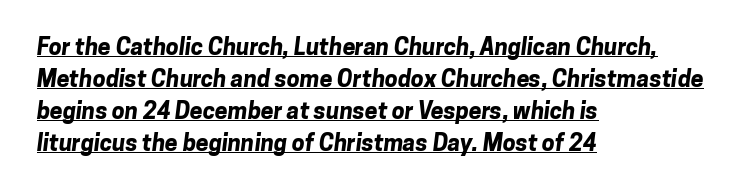
The image shows 23 px bold type; set left-aligned, normal line spacing (1.39x), normal letter spacing, underlined.
